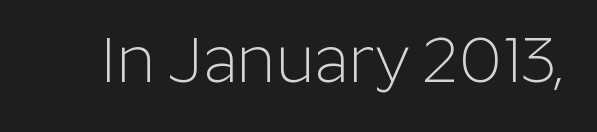
Underlining? Definitely not there. This sample has the flowing, uneven cadence of proportional lettering. Every character sits straight up, as roman type does. The cut favours lightness, reaching ordinary text weight at its darkest.
